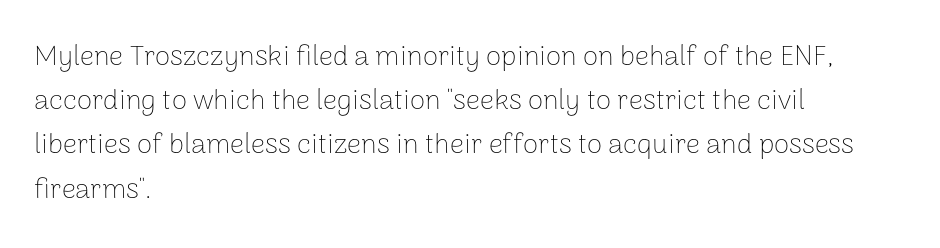
The image shows 28 px thin sans-serif type, upright; set left-aligned, normal line spacing (1.58x), normal letter spacing, not underlined; low stroke contrast and a medium x-height.
